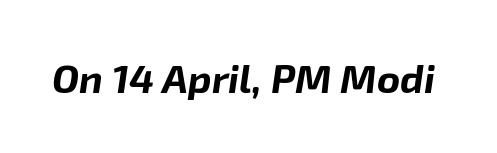
The image shows 40 px bold type, italic (leaning right); set normal letter spacing, not underlined; low stroke contrast and a medium x-height.
